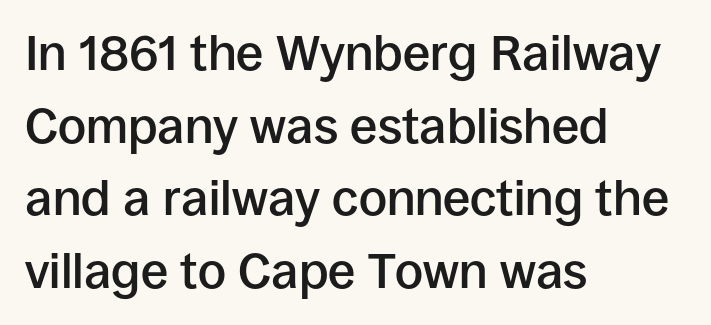
The image shows 49 px semibold sans-serif type, upright; set left-aligned, normal line spacing (1.48x), normal letter spacing, not underlined; low stroke contrast and a large x-height.
